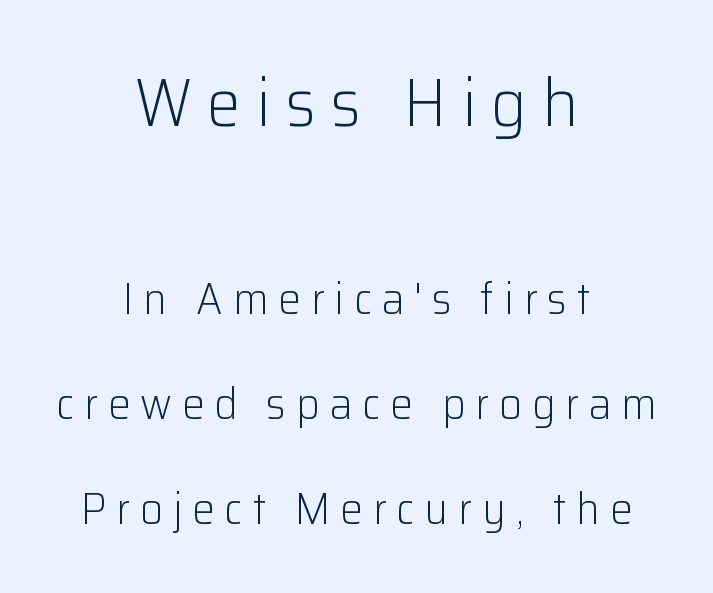
The image shows 68 px light sans-serif type, upright; set centered, loose line spacing (2.34x), unusually wide letter spacing (+0.22 em), not underlined; the first (top) block is 1.51x larger; low stroke contrast and a medium x-height.
